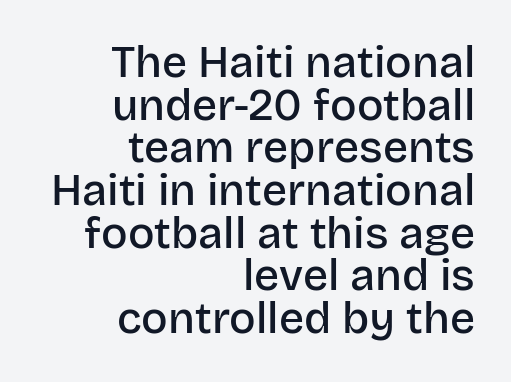
Q: Is the text bold? A: Semi-bold.
Q: Is the text italic (slanted)? A: No, it is upright.
Q: Is the typeface a serif or a sans-serif typeface? A: Sans-serif.
Q: Is the text underlined? A: No.
Q: How is the paragraph aligned? A: Right-aligned.
Q: Is the spacing between letters normal or unusually wide? A: Normal.
Q: Is the spacing between lines tight, normal or loose? A: Tight.
Q: Width (condensed, normal, or wide)? A: Normal.
Q: Stroke contrast? A: Low.
Q: x-height? A: Large.
Q: Monospaced? A: No.
